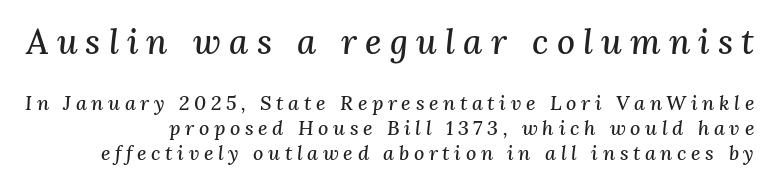
Q: Is the text italic (slanted)? A: Yes, it leans right by about 3 degrees.
Q: Is the typeface a serif or a sans-serif typeface? A: Serif.
Q: Is the text underlined? A: No.
Q: How is the paragraph aligned? A: Right-aligned.
Q: Is the spacing between letters normal or unusually wide? A: Unusually wide.
Q: Which block of text is set in a larger size, the first (top) or the second (bottom)? A: The first (top) one.
Q: Width (condensed, normal, or wide)? A: Normal.
Q: Stroke contrast? A: Medium.
Q: x-height? A: Medium.
Q: Monospaced? A: No.
